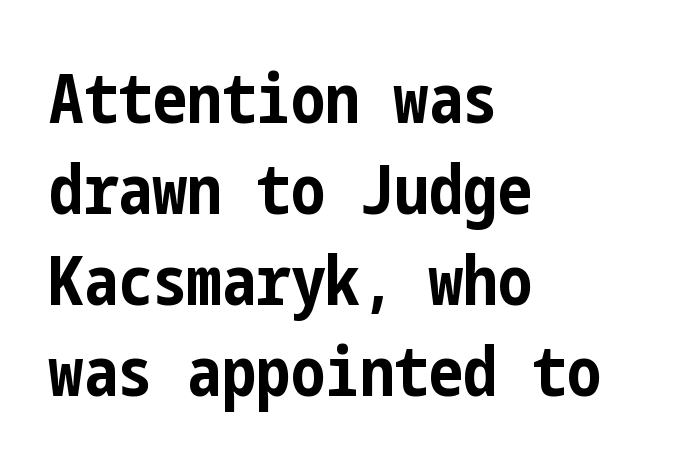
One-word summary of the alignment: left. Reading down the column, the eye jumps a familiar distance to each next line. Serif or sans? Sans — the stroke terminals are bare. On the weight axis this lands at bold, roughly 700. The type is set solid horizontally, with unmodified tracking. Only glyphs here, with clear space below each row.
